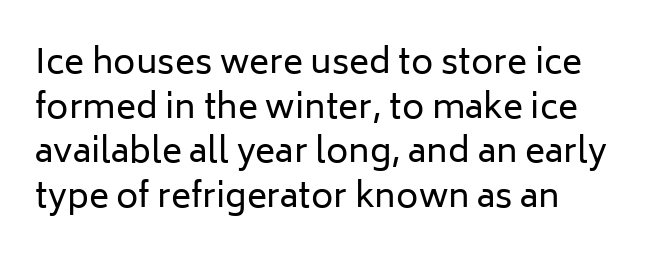
{"serif": "no", "italic": "no", "bold": "no", "weight": "regular", "width": "normal", "stroke_contrast": "low", "x_height": "medium", "monospaced": "no", "underline": "no", "line_spacing": "normal", "line_spacing_ratio": 1.31, "letter_spacing": "normal", "letter_spacing_em": 0.0, "glyph_px": 34}
